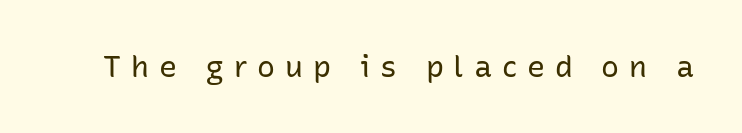
{"serif": "no", "italic": "no", "bold": "no", "weight": "regular", "width": "normal", "stroke_contrast": "low", "x_height": "medium", "monospaced": "no", "underline": "no", "letter_spacing": "wide", "letter_spacing_em": 0.33, "glyph_px": 30}
